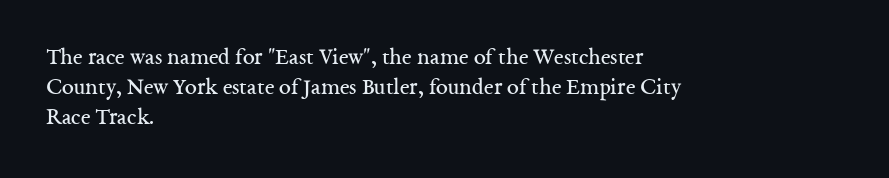
The weight would be labelled regular, book, light, or lighter still. Every stem runs plumb, perpendicular to the baseline. Descender tails drop into unmarked territory. One glance says typical: line gaps are just what's usual.
